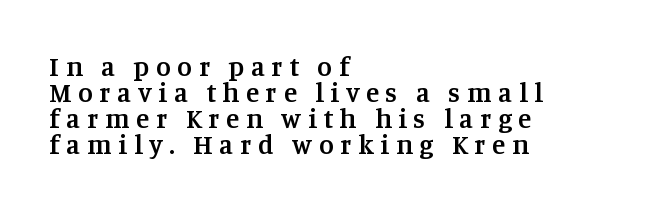
The image shows 27 px text type, upright; set left-aligned, tight line spacing (0.96x), unusually wide letter spacing (+0.25 em), not underlined.
